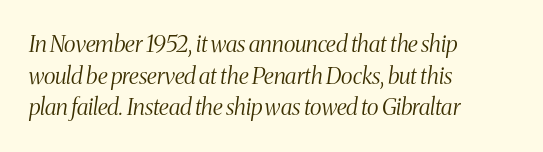
Q: Is the text bold? A: No.
Q: Is the text italic (slanted)? A: Yes, it leans right by about 8 degrees.
Q: Is the text underlined? A: No.
Q: How is the paragraph aligned? A: Left-aligned.
Q: Is the spacing between letters normal or unusually wide? A: Normal.
Q: Is the spacing between lines tight, normal or loose? A: Normal.
